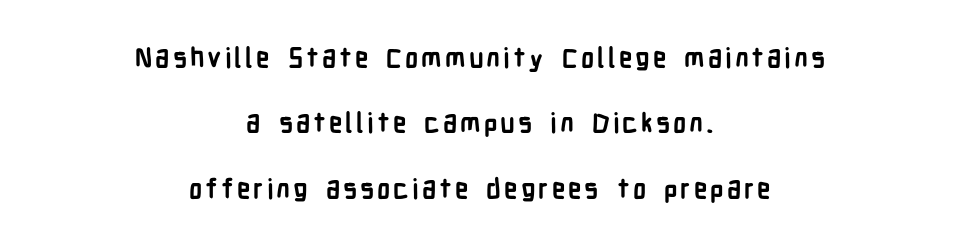
The image shows 27 px bold type, upright; set centered, loose line spacing (2.42x), not underlined.
